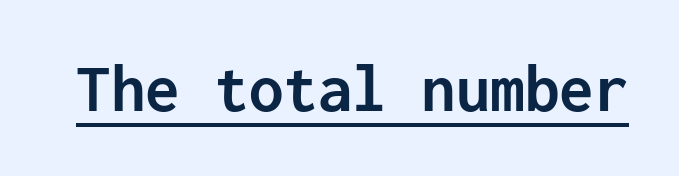
{"serif": "no", "italic": "no", "bold": "yes", "weight": "semibold", "width": "normal", "stroke_contrast": "low", "x_height": "medium", "monospaced": "yes", "underline": "yes", "letter_spacing": "normal", "letter_spacing_em": 0.0, "glyph_px": 69}
